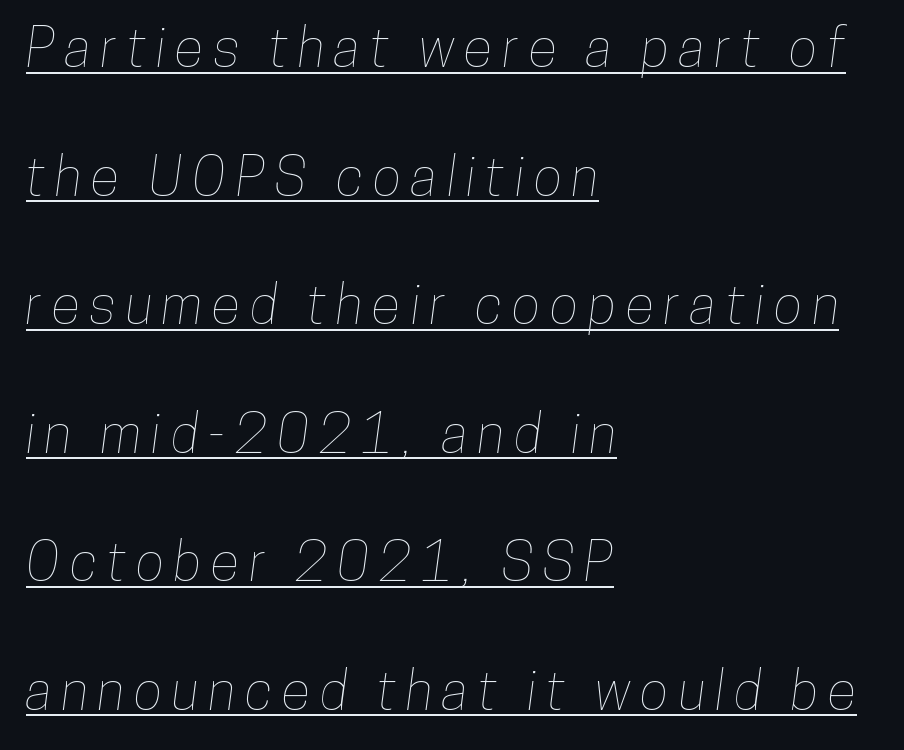
{"width": "condensed", "stroke_contrast": "low", "x_height": "medium", "monospaced": "no", "underline": "yes", "align": "left", "line_spacing": "loose", "line_spacing_ratio": 2.38, "glyph_px": 54}
